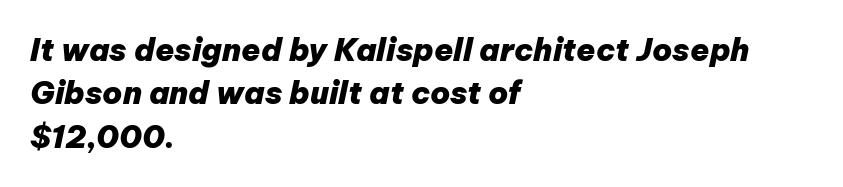
Think of a printed novel: that variable character pitch is what you see here. The face used here has a pronounced slope to its letters. Check the space under the baseline: it is left empty. There is no visible air inserted between adjacent glyphs.
